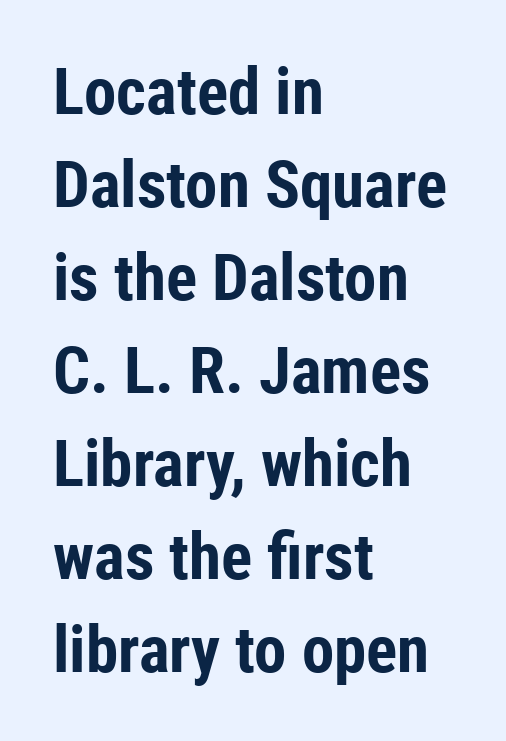
Q: Is the text bold? A: Yes.
Q: Is the text italic (slanted)? A: No, it is upright.
Q: Is the typeface a serif or a sans-serif typeface? A: Sans-serif.
Q: Is the text underlined? A: No.
Q: How is the paragraph aligned? A: Left-aligned.
Q: Is the spacing between letters normal or unusually wide? A: Normal.
Q: Is the spacing between lines tight, normal or loose? A: Normal.
Q: Width (condensed, normal, or wide)? A: Condensed.
Q: Stroke contrast? A: Low.
Q: x-height? A: Medium.
Q: Monospaced? A: No.
